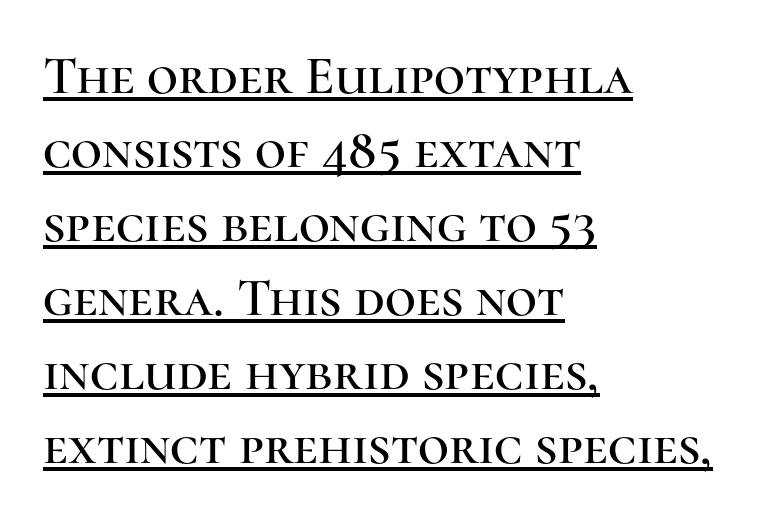
The image shows 54 px serif type, upright; set left-aligned, normal line spacing (1.37x), normal letter spacing, underlined; high stroke contrast and a medium x-height.
